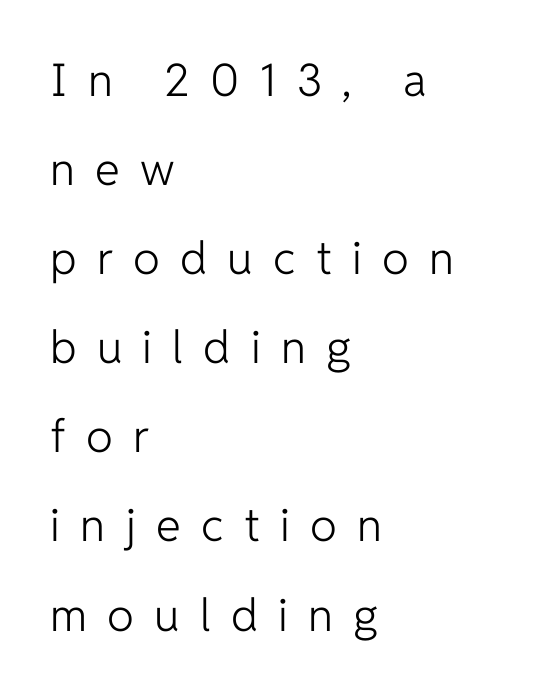
The text was rendered using a sans face with plain stroke endings. The rendering inserts visible extra space after every character. Bold? No — there's no thickening of the strokes. In terms of posture, this sample is upright.
